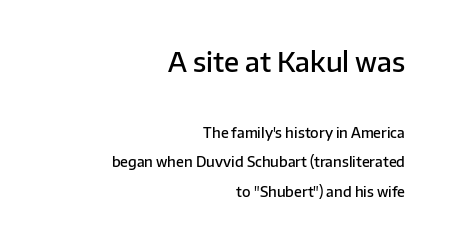
Q: Is the text bold? A: Semi-bold.
Q: Is the text italic (slanted)? A: No, it is upright.
Q: Is the text underlined? A: No.
Q: How is the paragraph aligned? A: Right-aligned.
Q: Is the spacing between letters normal or unusually wide? A: Normal.
Q: Is the spacing between lines tight, normal or loose? A: Loose.
Q: Which block of text is set in a larger size, the first (top) or the second (bottom)? A: The first (top) one.
